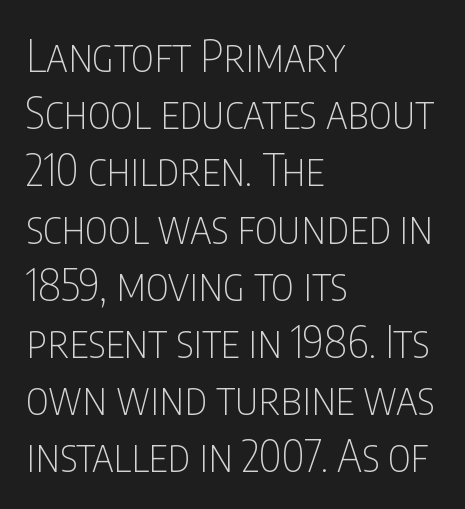
Q: Is the text bold? A: No.
Q: Is the text italic (slanted)? A: No, it is upright.
Q: Is the typeface a serif or a sans-serif typeface? A: Sans-serif.
Q: Is the text underlined? A: No.
Q: How is the paragraph aligned? A: Left-aligned.
Q: Is the spacing between letters normal or unusually wide? A: Normal.
Q: Is the spacing between lines tight, normal or loose? A: Normal.
Q: Width (condensed, normal, or wide)? A: Condensed.
Q: Stroke contrast? A: Low.
Q: x-height? A: Large.
Q: Monospaced? A: No.
